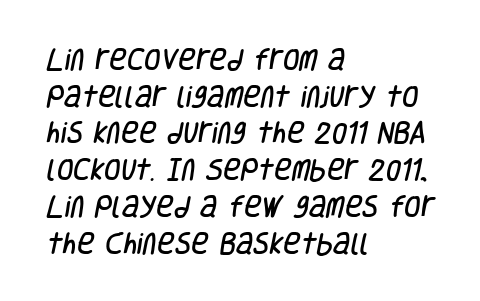
The image shows 24 px text type; set left-aligned, normal line spacing (1.53x), normal letter spacing, not underlined.
